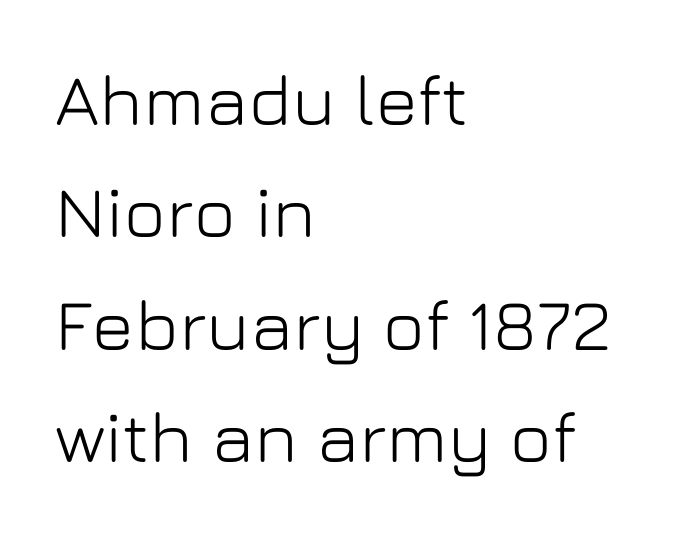
{"serif": "no", "italic": "no", "width": "normal", "stroke_contrast": "low", "x_height": "medium", "monospaced": "no", "underline": "no", "align": "left", "line_spacing": "normal", "line_spacing_ratio": 1.56, "letter_spacing": "normal", "letter_spacing_em": 0.0, "glyph_px": 72}
